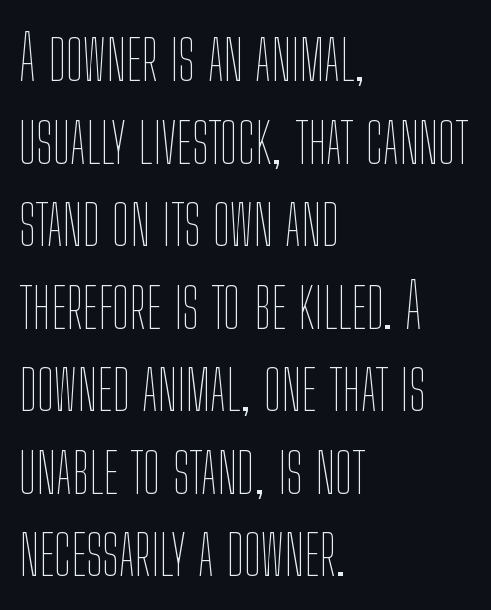
One glance says typical: line gaps are just what's usual. The words here are not underlined. No chunkiness to these letters — they're not bold. Note the varied advance widths — an 'i' is clearly narrower than an 'm'. This rendering uses left alignment, leaving the right contour irregular. This rendering leaves character spacing at its baseline value.
